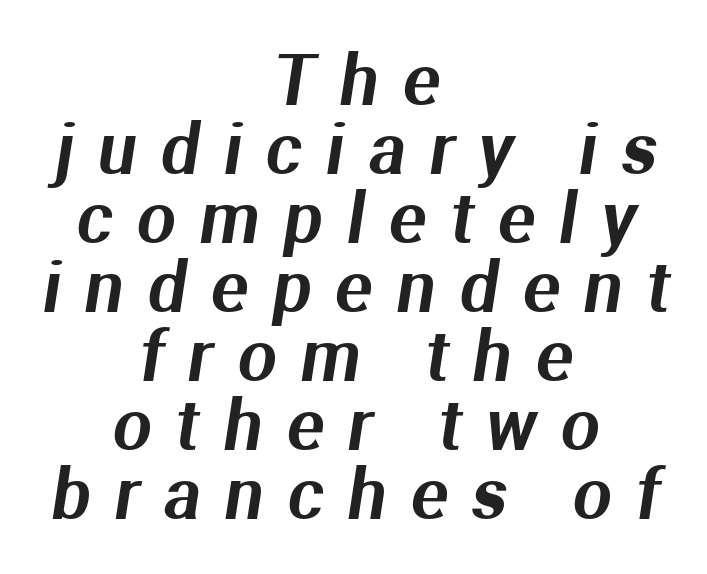
The image shows 69 px sans-serif type; set centered, tight line spacing (1.0x), unusually wide letter spacing (+0.35 em), not underlined; medium stroke contrast and a medium x-height.
